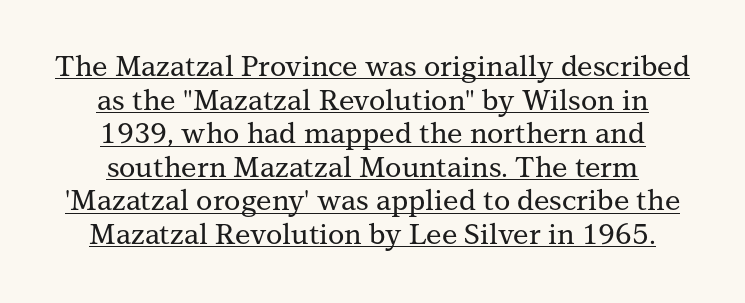
How are the letters spaced? Ordinarily, with no added tracking. These characters rest on top of a visible drawn line. These lines are rendered in a variable-pitch font. These lines were composed using upright roman letters.
